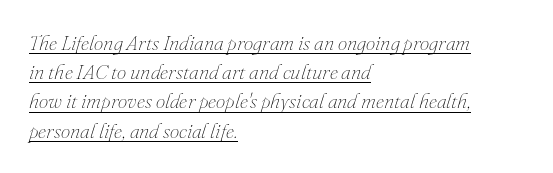
The letters sit at their default tracking, neither squeezed nor spread. The characters are drawn with everyday or finer stroke widths. The text carries the slant typical of an italic or oblique font. Somebody hit Ctrl+U on this one — the words are underlined. Baseline-to-baseline distance is the conventional proportion of letter height. The rendering anchors every line to the left-hand side.
